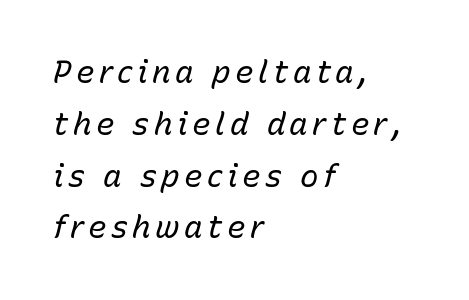
The image shows 31 px regular-weight type, italic (leaning right); set left-aligned, normal line spacing (1.67x), not underlined; low stroke contrast and a medium x-height.
